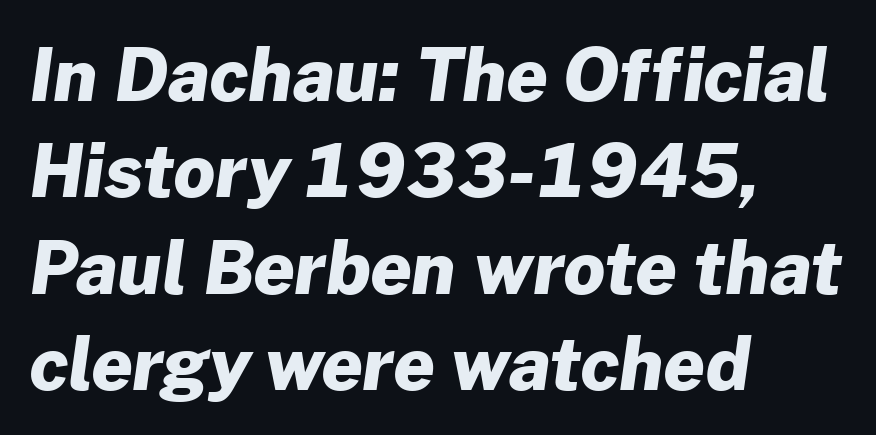
Q: Is the text bold? A: Yes.
Q: Is the typeface a serif or a sans-serif typeface? A: Sans-serif.
Q: Is the text underlined? A: No.
Q: How is the paragraph aligned? A: Left-aligned.
Q: Is the spacing between letters normal or unusually wide? A: Normal.
Q: Is the spacing between lines tight, normal or loose? A: Normal.
Q: Width (condensed, normal, or wide)? A: Normal.
Q: Stroke contrast? A: Low.
Q: x-height? A: Medium.
Q: Monospaced? A: No.
